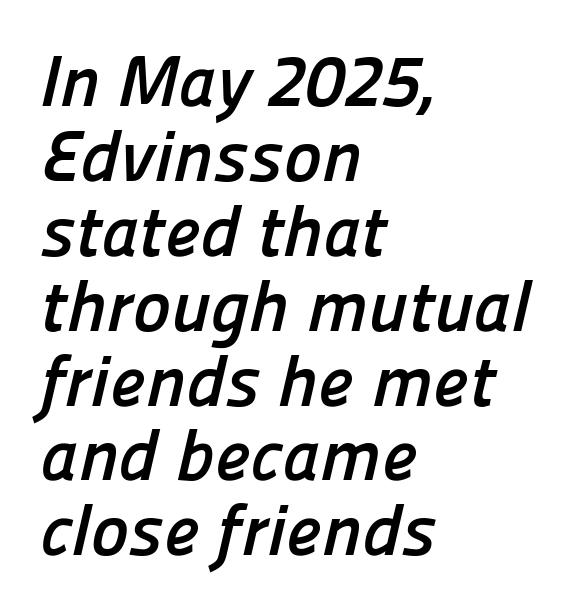
Grotesque or geometric, the face here clearly has no serifs. This rendering uses left alignment, leaving the right contour irregular. These lines are rendered in a variable-pitch font. Is there much room between lines? No — they nearly touch.
